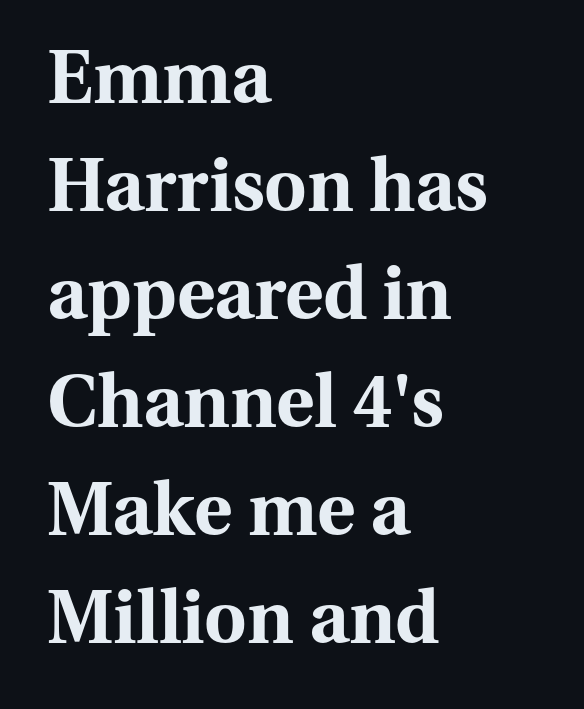
The image shows 73 px bold serif type, upright; set left-aligned, normal line spacing (1.48x), normal letter spacing, not underlined; medium stroke contrast and a medium x-height.
